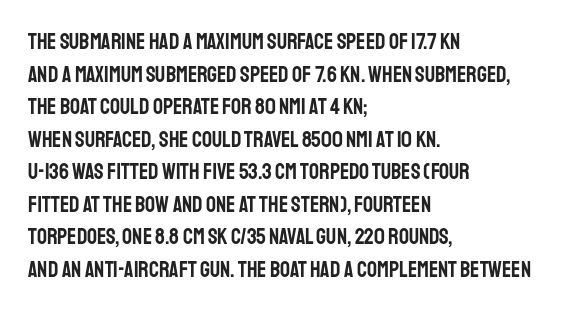
The string is rendered with underlining switched off. Successive baselines arrive at the customary interval. The paragraph shown leans on its left margin. Do the letters lean? They stand straight. The passage shown has conventional tracking throughout.
